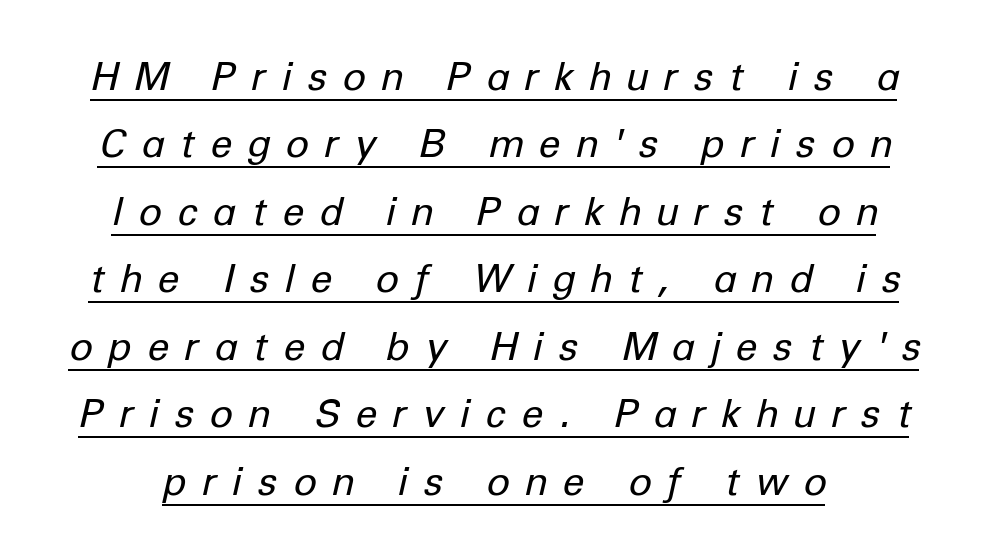
The image shows 39 px regular-weight type, italic (leaning right); set line spacing 1.73x, unusually wide letter spacing (+0.42 em), underlined; low stroke contrast and a medium x-height.
